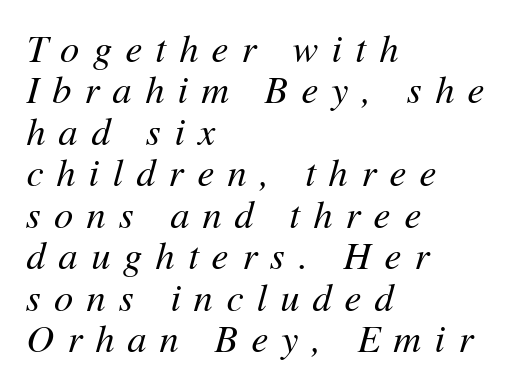
{"italic": "yes", "lean": "right", "slant_degrees": 11, "bold": "no", "weight": "regular", "width": "normal", "stroke_contrast": "medium", "x_height": "medium", "monospaced": "no", "underline": "no", "align": "left", "line_spacing": "tight", "line_spacing_ratio": 1.09, "letter_spacing": "wide", "letter_spacing_em": 0.35, "glyph_px": 38}
